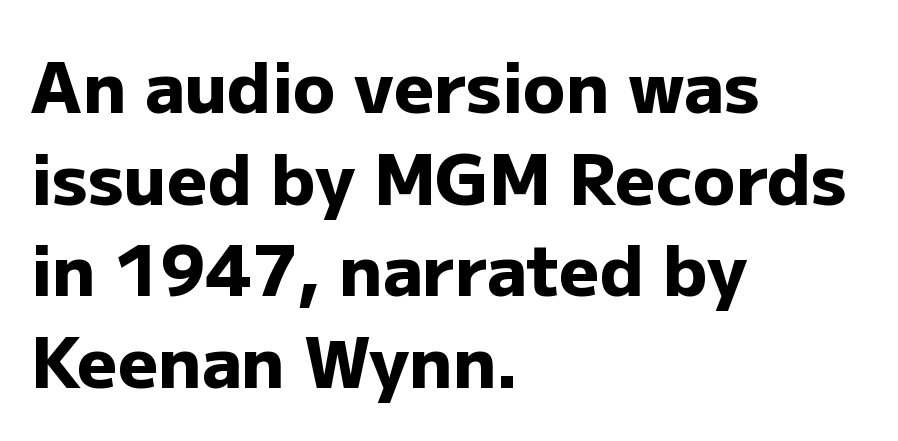
{"serif": "no", "italic": "no", "bold": "yes", "weight": "heavy", "width": "normal", "stroke_contrast": "low", "x_height": "medium", "monospaced": "no", "underline": "no", "align": "left", "line_spacing": "normal", "line_spacing_ratio": 1.31, "letter_spacing": "normal", "letter_spacing_em": 0.0, "glyph_px": 70}
